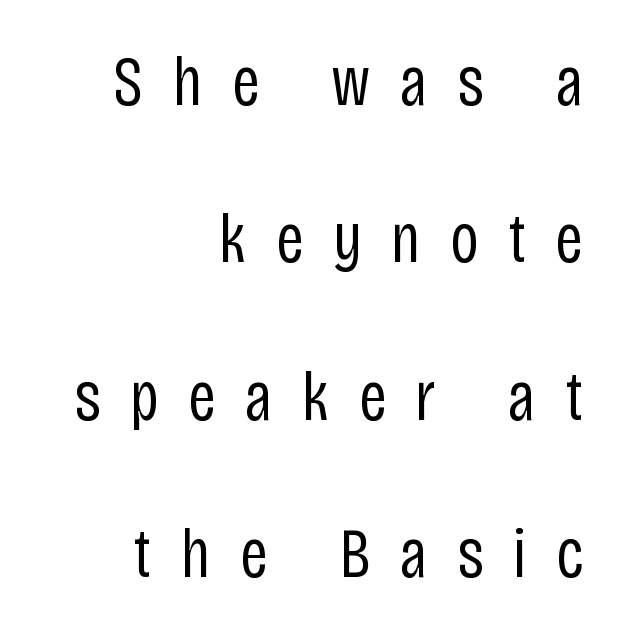
This sample trades compactness for vertical openness between lines. Each line ends at the same right margin while the left side varies. The face used here is proportionally spaced, like ordinary book or web type. No chunkiness to these letters — they're not bold.
